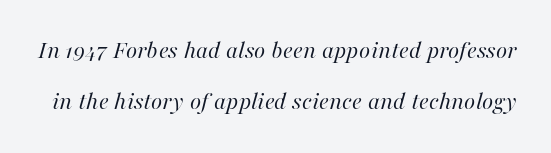
Observe the lean: these are italic letterforms. Bare-footed words on every line. Stems and bowls with no extra thickness — not bold. Does the leading feel generous? Absolutely, it's lavish. This rendering leaves character spacing at its baseline value.
